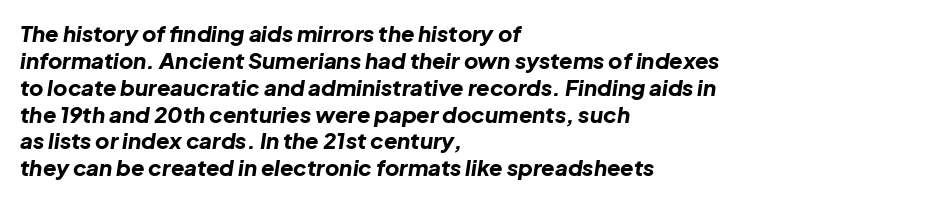
The passage shown leans; its letterforms are oblique. The paragraph shown leans on its left margin. Heft: maximum for text — a bold. The horizontal fit of the characters is conventional and even. The space directly below the letters is spotless.
